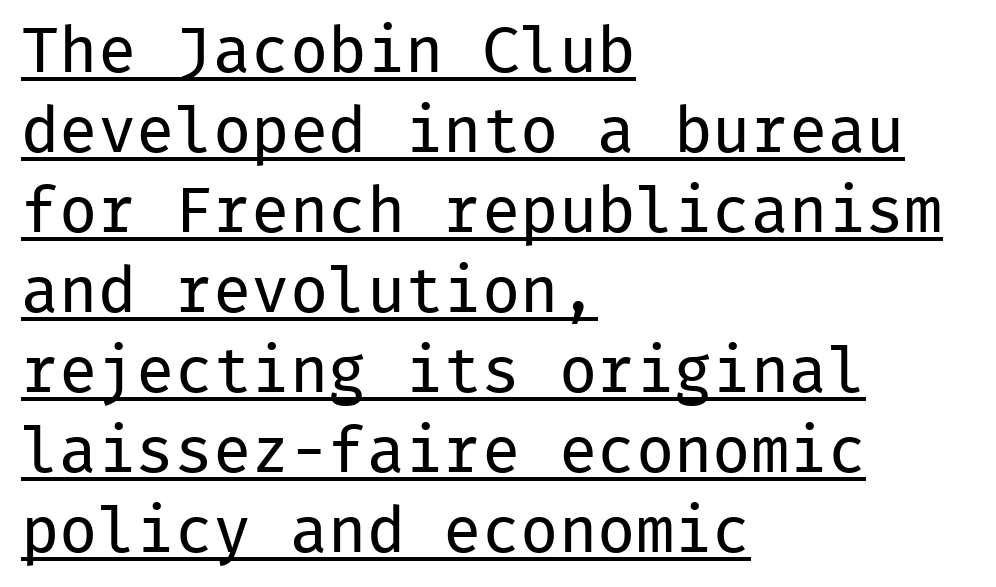
Q: Is the text bold? A: No.
Q: Is the text italic (slanted)? A: No, it is upright.
Q: Is the typeface a serif or a sans-serif typeface? A: Sans-serif.
Q: Is the text underlined? A: Yes.
Q: How is the paragraph aligned? A: Left-aligned.
Q: Is the spacing between letters normal or unusually wide? A: Normal.
Q: Is the spacing between lines tight, normal or loose? A: Normal.
Q: Width (condensed, normal, or wide)? A: Normal.
Q: Stroke contrast? A: Low.
Q: x-height? A: Medium.
Q: Monospaced? A: Yes.
